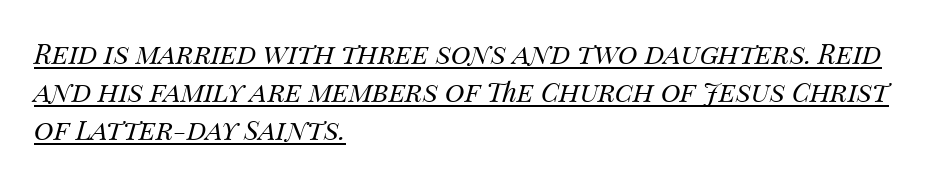
A baseline rule has been typeset under these characters. Observe the ordinary spacing: letters are neighbours, not strangers. The space between consecutive lines is moderate. The characters are drawn with everyday or finer stroke widths. Casual observation: everything's shoved over to the left. The lettering tilts uniformly, giving the passage an italic look.
